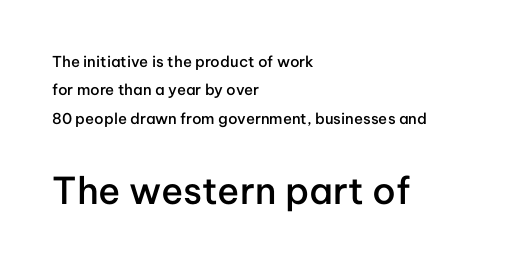
{"serif": "no", "italic": "no", "bold": "semi", "weight": "semibold", "width": "normal", "stroke_contrast": "low", "x_height": "medium", "monospaced": "no", "underline": "no", "align": "left", "line_spacing_ratio": 1.89, "letter_spacing": "normal", "letter_spacing_em": 0.0, "larger_block": "second", "size_ratio": 2.47, "glyph_px": 37}
